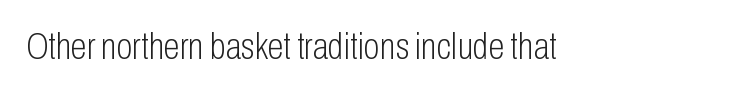
{"serif": "no", "italic": "no", "bold": "no", "weight": "light", "width": "condensed", "stroke_contrast": "low", "x_height": "medium", "monospaced": "no", "underline": "no", "letter_spacing": "normal", "letter_spacing_em": 0.0, "glyph_px": 37}
